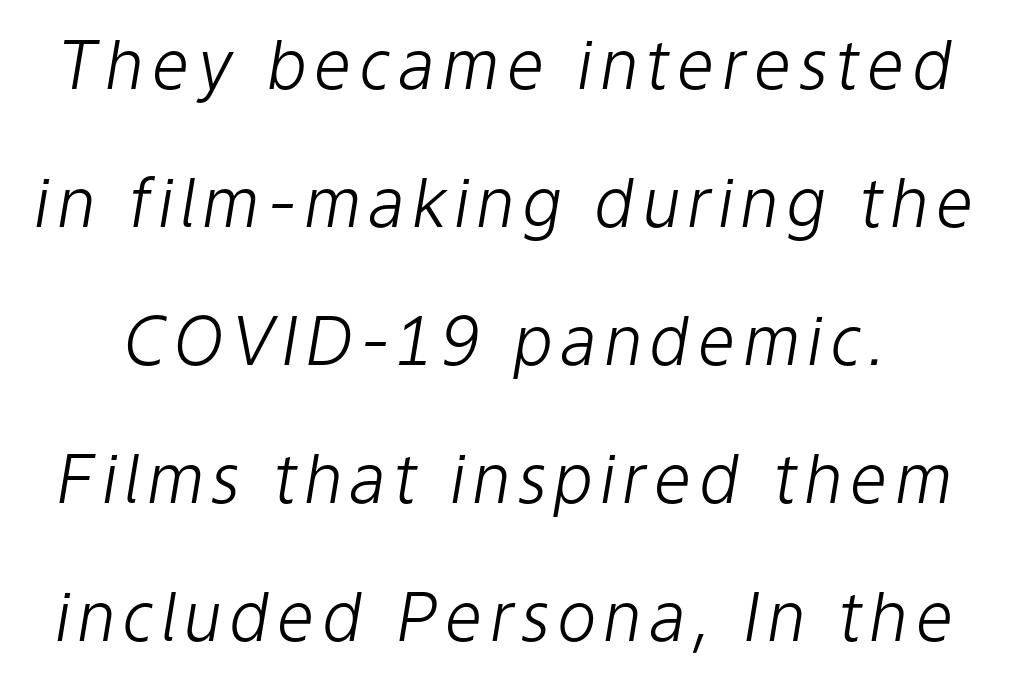
Think of a printed novel: that variable character pitch is what you see here. Leading: increased. Glance below the letters and you will spot only blank space. No chunkiness to these letters — they're not bold.
